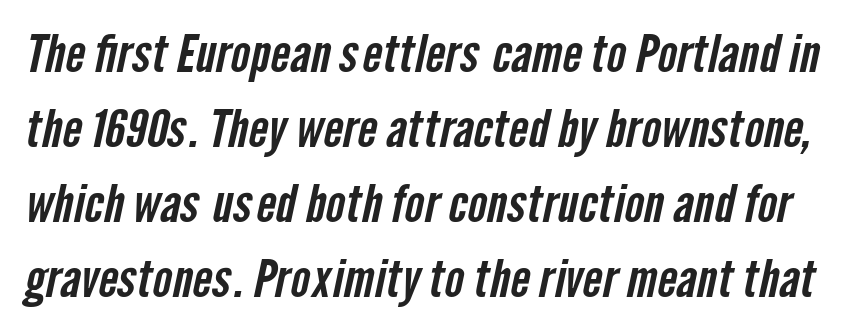
A bare baseline throughout the passage. These lines keep a tight, regular rhythm from letter to letter. The letters advance in unequal steps, a hallmark of proportional type. The glyphs in this specimen are sans serif.
